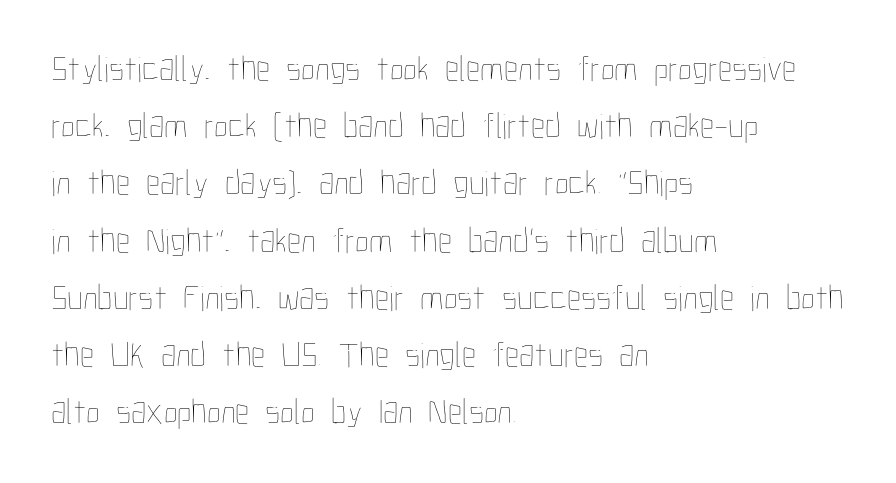
Q: Is the text bold? A: No.
Q: Is the text italic (slanted)? A: No, it is upright.
Q: Is the text underlined? A: No.
Q: How is the paragraph aligned? A: Left-aligned.
Q: Is the spacing between letters normal or unusually wide? A: Normal.
Q: Is the spacing between lines tight, normal or loose? A: Normal.
Q: Width (condensed, normal, or wide)? A: Condensed.
Q: Stroke contrast? A: Low.
Q: x-height? A: Medium.
Q: Monospaced? A: No.
